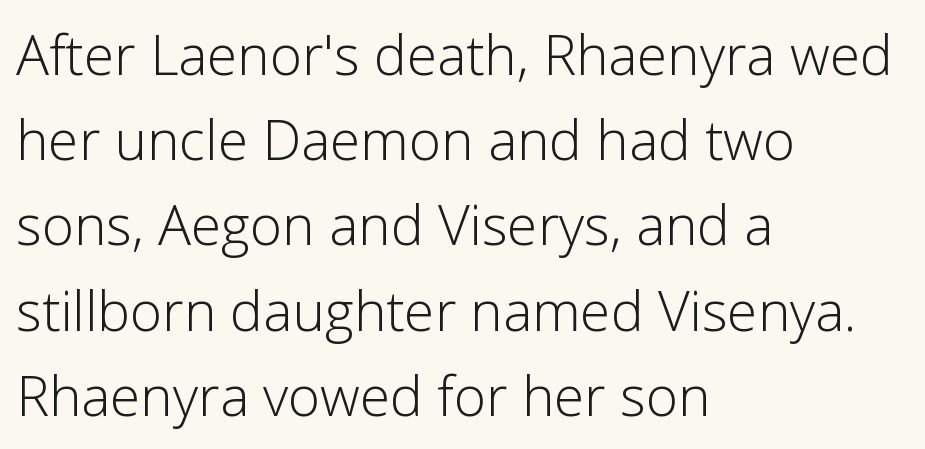
Q: Is the text bold? A: No.
Q: Is the text italic (slanted)? A: No, it is upright.
Q: Is the typeface a serif or a sans-serif typeface? A: Sans-serif.
Q: Is the text underlined? A: No.
Q: How is the paragraph aligned? A: Left-aligned.
Q: Is the spacing between letters normal or unusually wide? A: Normal.
Q: Is the spacing between lines tight, normal or loose? A: Normal.
Q: Width (condensed, normal, or wide)? A: Normal.
Q: Stroke contrast? A: Low.
Q: x-height? A: Medium.
Q: Monospaced? A: No.
